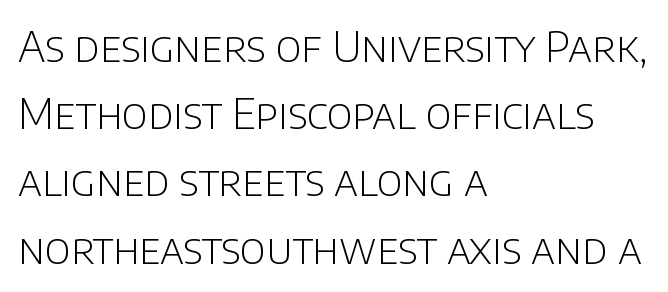
Q: Is the text bold? A: No.
Q: Is the text italic (slanted)? A: No, it is upright.
Q: Is the typeface a serif or a sans-serif typeface? A: Sans-serif.
Q: Is the text underlined? A: No.
Q: How is the paragraph aligned? A: Left-aligned.
Q: Is the spacing between letters normal or unusually wide? A: Normal.
Q: Is the spacing between lines tight, normal or loose? A: Normal.
Q: Width (condensed, normal, or wide)? A: Normal.
Q: Stroke contrast? A: Low.
Q: x-height? A: Large.
Q: Monospaced? A: No.
